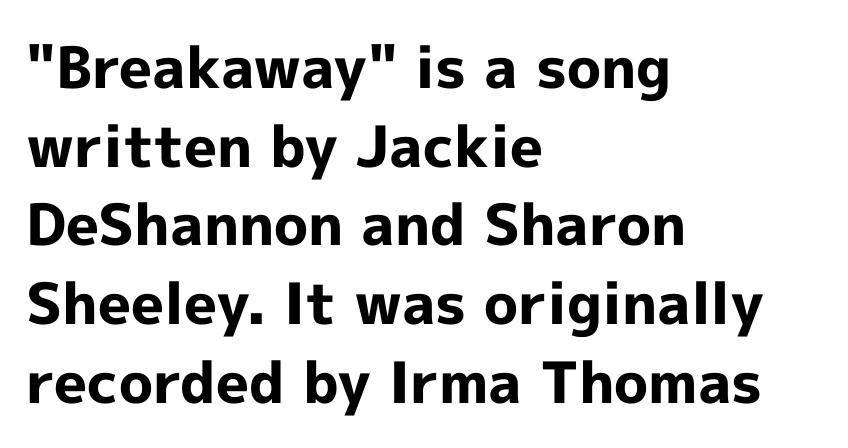
{"serif": "no", "italic": "no", "bold": "yes", "weight": "bold", "width": "normal", "x_height": "medium", "monospaced": "no", "underline": "no", "align": "left", "line_spacing": "normal", "line_spacing_ratio": 1.38, "letter_spacing": "normal", "letter_spacing_em": 0.0, "glyph_px": 57}
